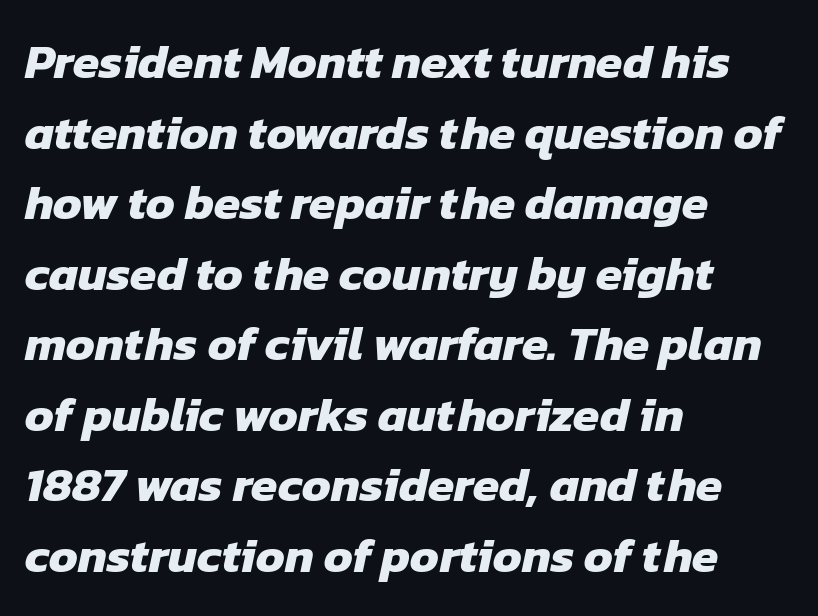
{"serif": "no", "bold": "yes", "weight": "heavy", "width": "normal", "stroke_contrast": "low", "x_height": "medium", "monospaced": "no", "underline": "no", "align": "left", "line_spacing": "normal", "line_spacing_ratio": 1.47, "letter_spacing": "normal", "letter_spacing_em": 0.0, "glyph_px": 48}
